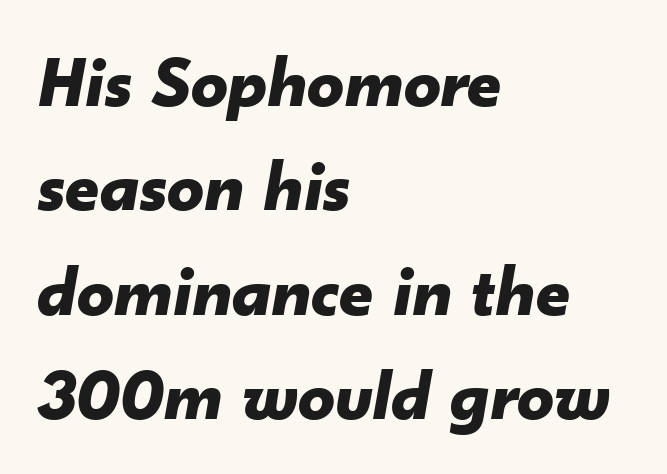
The image shows 73 px bold type, italic (leaning right); set left-aligned, normal line spacing (1.43x), normal letter spacing, not underlined; low stroke contrast and a small x-height.
